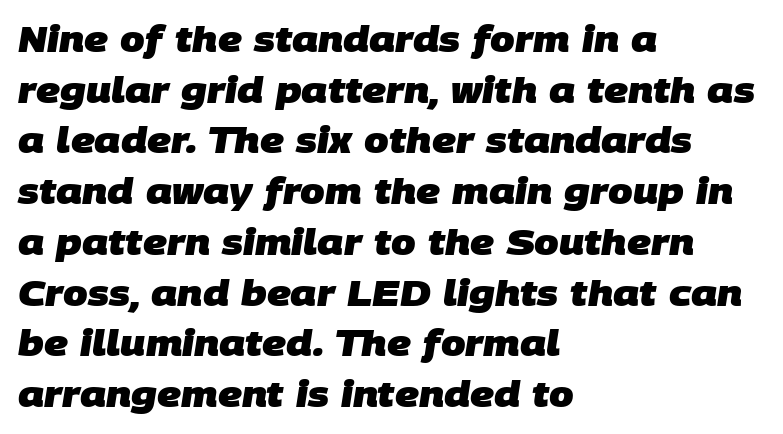
Q: Is the text bold? A: Yes.
Q: Is the typeface a serif or a sans-serif typeface? A: Sans-serif.
Q: Is the text underlined? A: No.
Q: How is the paragraph aligned? A: Left-aligned.
Q: Is the spacing between letters normal or unusually wide? A: Normal.
Q: Is the spacing between lines tight, normal or loose? A: Normal.
Q: Width (condensed, normal, or wide)? A: Normal.
Q: Stroke contrast? A: Low.
Q: x-height? A: Large.
Q: Monospaced? A: No.
